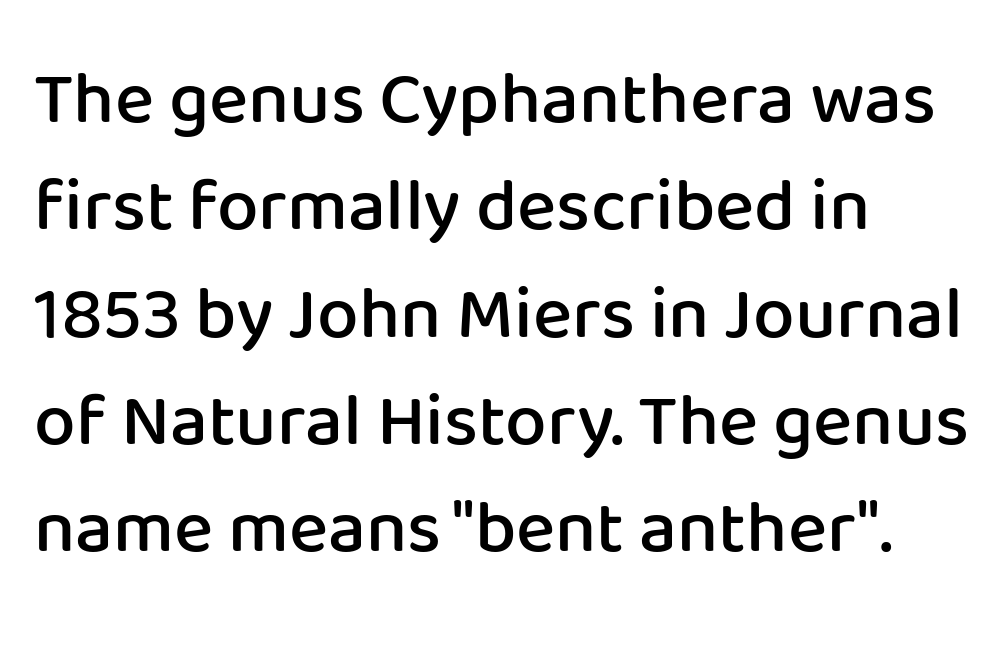
The image shows 74 px semibold sans-serif type, upright; set left-aligned, normal line spacing (1.45x), normal letter spacing, not underlined; low stroke contrast and a medium x-height.
